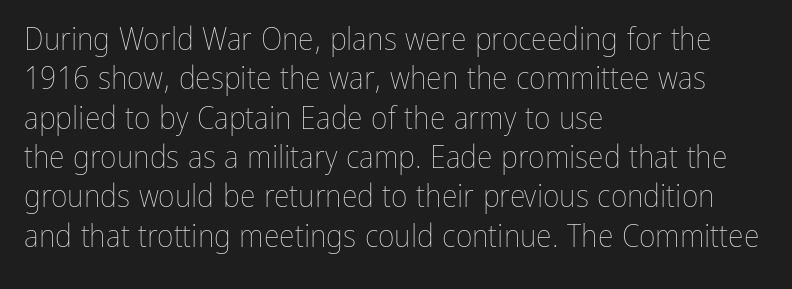
Varying glyph widths throughout — classic text-font behaviour. When letters stand straight like this, we call the style roman or upright. The passage shown is not underscored anywhere. Caption: face not bold, strokes unweighted.
